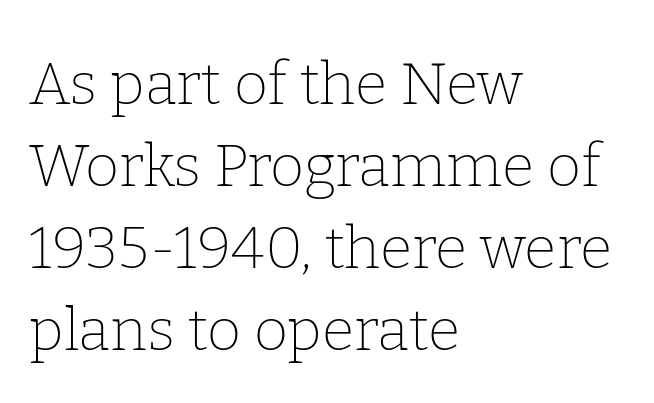
No extra tracking has been applied to these lines. The letterforms sit at book weight or below. The typeface chosen for these lines features serifs. In CSS terms this would be text-align: left.
